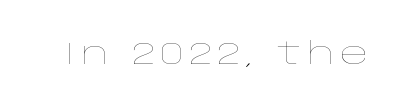
Nobody drew a line under any word here. The rendering uses natural spacing where letterforms have individual widths. It's the straight-up-and-down kind of type. The strokes are not fattened; the text isn't bold.
